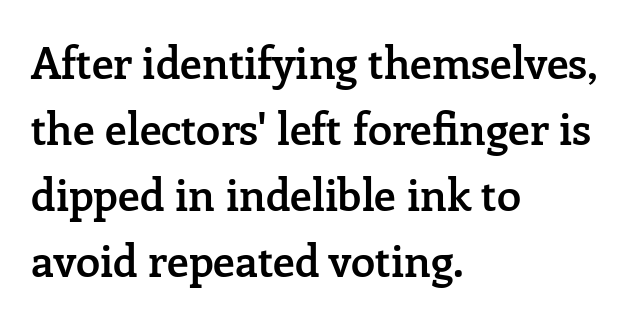
The image shows 44 px semibold serif type, upright; set left-aligned, normal line spacing (1.5x), normal letter spacing, not underlined; low stroke contrast and a medium x-height.
